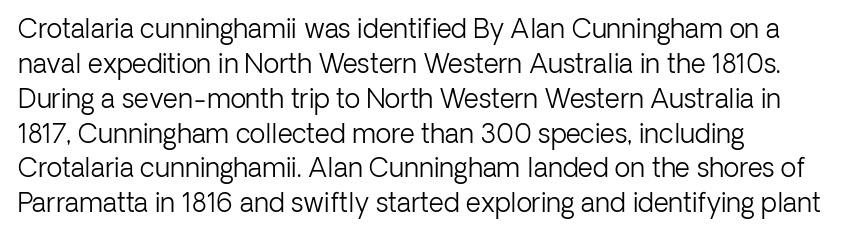
The image shows 26 px text type, upright; set left-aligned, normal line spacing (1.34x), normal letter spacing, not underlined.
